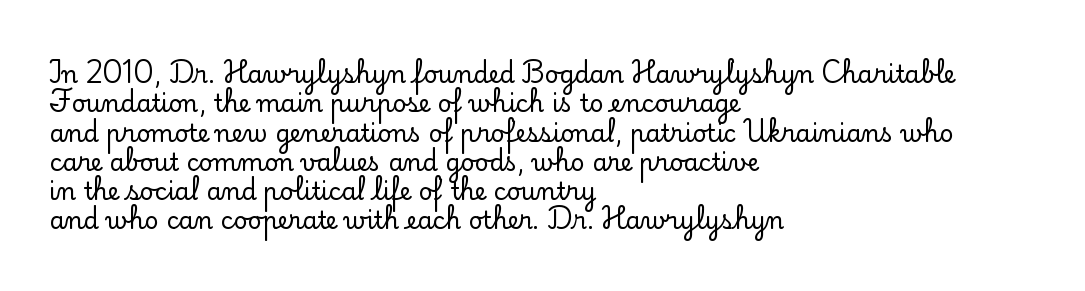
The image shows 24 px text type, upright; set left-aligned, line spacing 1.22x, normal letter spacing, not underlined.
